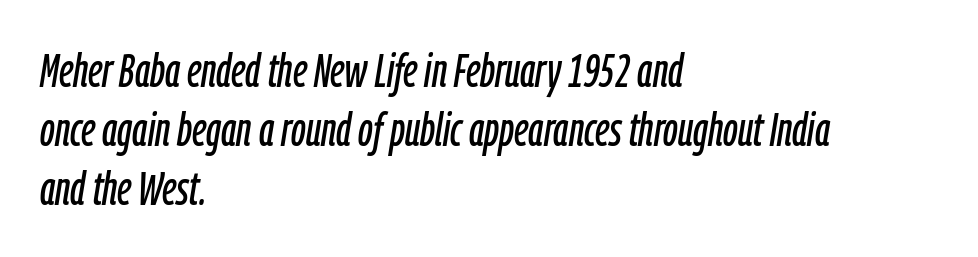
Short and long lines alike share a common starting point at left. The type is set solid horizontally, with unmodified tracking. These lines are rendered in a variable-pitch font. The passage shown leans; its letterforms are oblique. The space directly below the letters is spotless.
